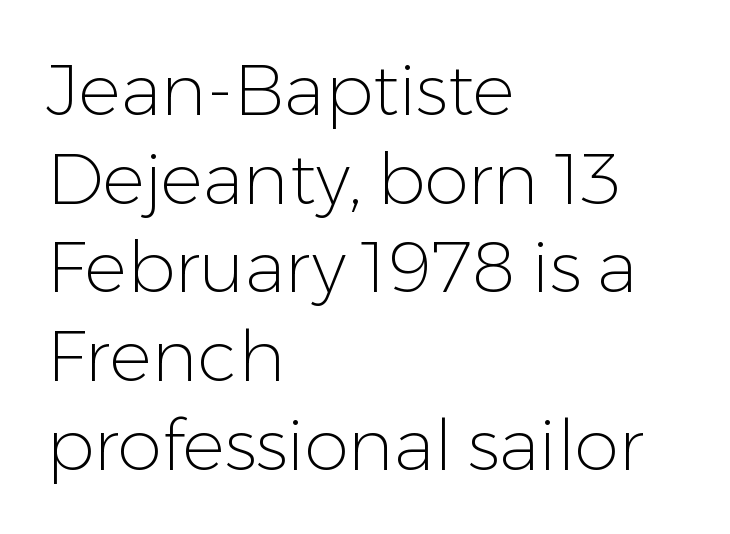
The image shows 71 px light sans-serif type, upright; set left-aligned, normal line spacing (1.25x), normal letter spacing, not underlined; low stroke contrast and a medium x-height.
